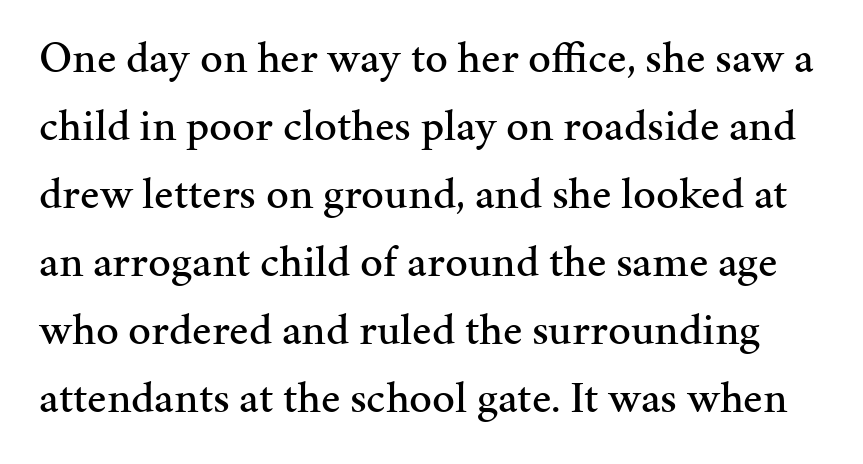
The image shows 45 px serif type, upright; set normal line spacing (1.51x), normal letter spacing, not underlined; medium stroke contrast and a medium x-height.
